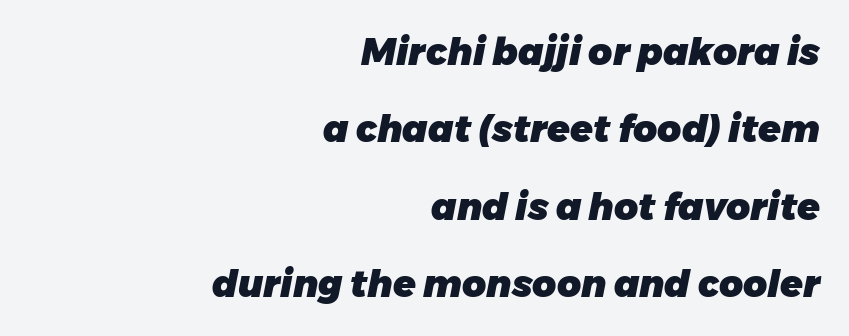
All the whitespace from short lines collects on the left. A typesetter would call this leading open, well beyond the default. Emphasis by weight is at full strength: bold. The glyphs look as if they've been sheared to an angle. Rule under the text: the space is simply empty. The passage shown is typed in a proportional face where columns would drift.
